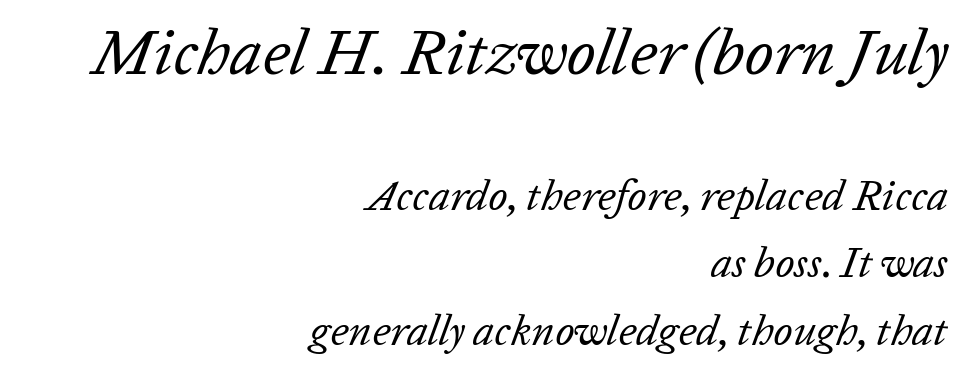
The image shows 65 px regular-weight type, italic (leaning right); set right-aligned, normal line spacing (1.56x), normal letter spacing, not underlined; the first (top) block is 1.51x larger; low stroke contrast and a medium x-height.
